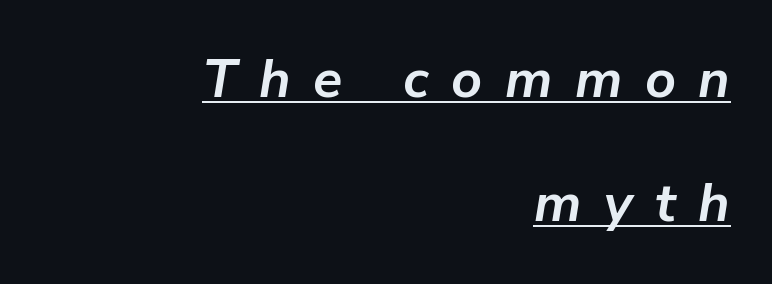
Layout note: lines flush right. The sample's only ornament is a line tracing under the words. The lettering tilts uniformly, giving the passage an italic look. Thick stems and heavy bowls — unmistakably bold. The face used here is proportionally spaced, like ordinary book or web type. Is the letter spacing exaggerated? Yes — the characters are pushed far apart.
